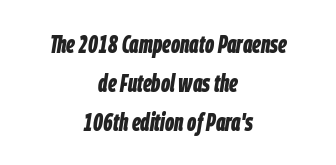
Q: Is the text bold? A: Yes.
Q: Is the text italic (slanted)? A: Yes, it leans right by about 9 degrees.
Q: Is the text underlined? A: No.
Q: How is the paragraph aligned? A: Centered.
Q: Is the spacing between letters normal or unusually wide? A: Normal.
Q: Is the spacing between lines tight, normal or loose? A: Normal.
